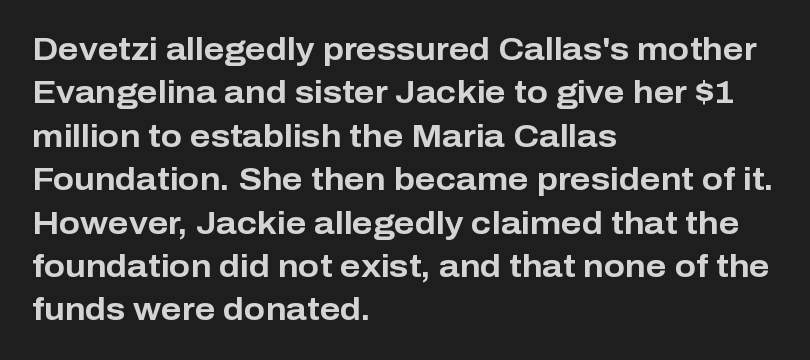
{"serif": "no", "italic": "no", "bold": "yes", "weight": "bold", "width": "normal", "stroke_contrast": "low", "x_height": "medium", "monospaced": "no", "underline": "no", "align": "left", "line_spacing": "normal", "line_spacing_ratio": 1.4, "letter_spacing": "normal", "letter_spacing_em": 0.0, "glyph_px": 31}
